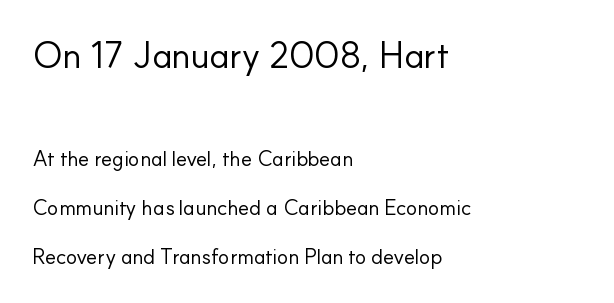
The image shows 36 px regular-weight sans-serif type, upright; set left-aligned, loose line spacing (2.34x), normal letter spacing, not underlined; the first (top) block is 1.71x larger; low stroke contrast and a small x-height.
